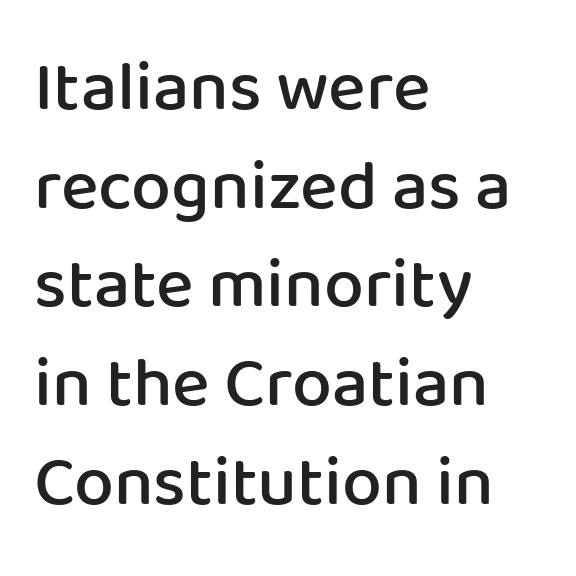
{"serif": "no", "italic": "no", "bold": "semi", "weight": "semibold", "width": "normal", "stroke_contrast": "low", "x_height": "medium", "monospaced": "no", "underline": "no", "align": "left", "line_spacing": "normal", "line_spacing_ratio": 1.39, "letter_spacing": "normal", "letter_spacing_em": 0.0, "glyph_px": 71}
